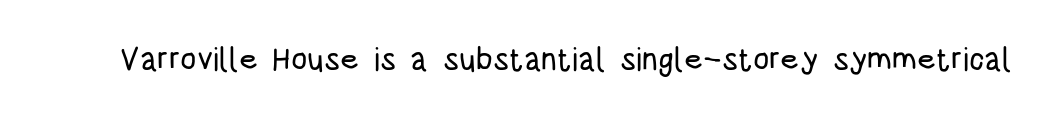
Are there feet on the stems? There aren't — it's a sans. Posture: vertical. In terms of letterspacing, this is plain default setting. Think of a printed novel: that variable character pitch is what you see here. The specimen omits any rule beneath the text block's lines.
